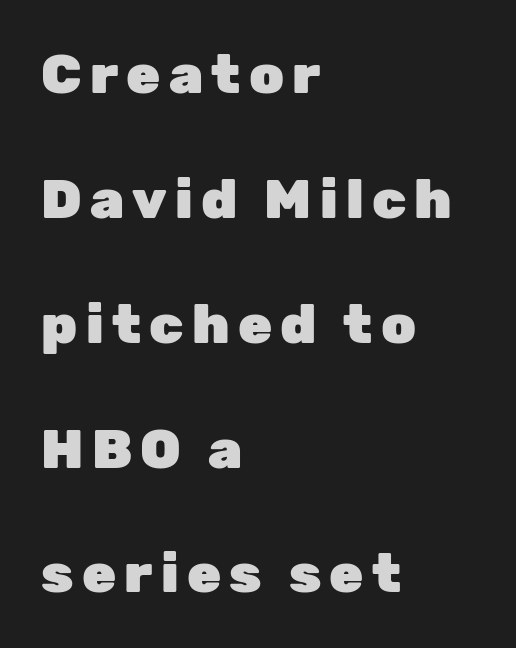
The image shows 55 px heavy sans-serif type, upright; set left-aligned, loose line spacing (2.27x), not underlined; low stroke contrast and a medium x-height.
